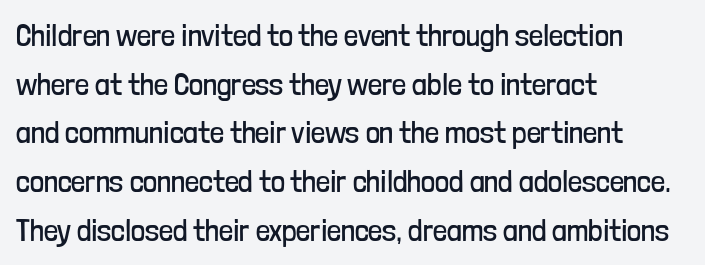
Q: Is the text bold? A: No.
Q: Is the text italic (slanted)? A: No, it is upright.
Q: Is the typeface a serif or a sans-serif typeface? A: Sans-serif.
Q: Is the text underlined? A: No.
Q: How is the paragraph aligned? A: Left-aligned.
Q: Is the spacing between letters normal or unusually wide? A: Normal.
Q: Is the spacing between lines tight, normal or loose? A: Normal.
Q: Width (condensed, normal, or wide)? A: Condensed.
Q: Stroke contrast? A: Low.
Q: x-height? A: Medium.
Q: Monospaced? A: No.
